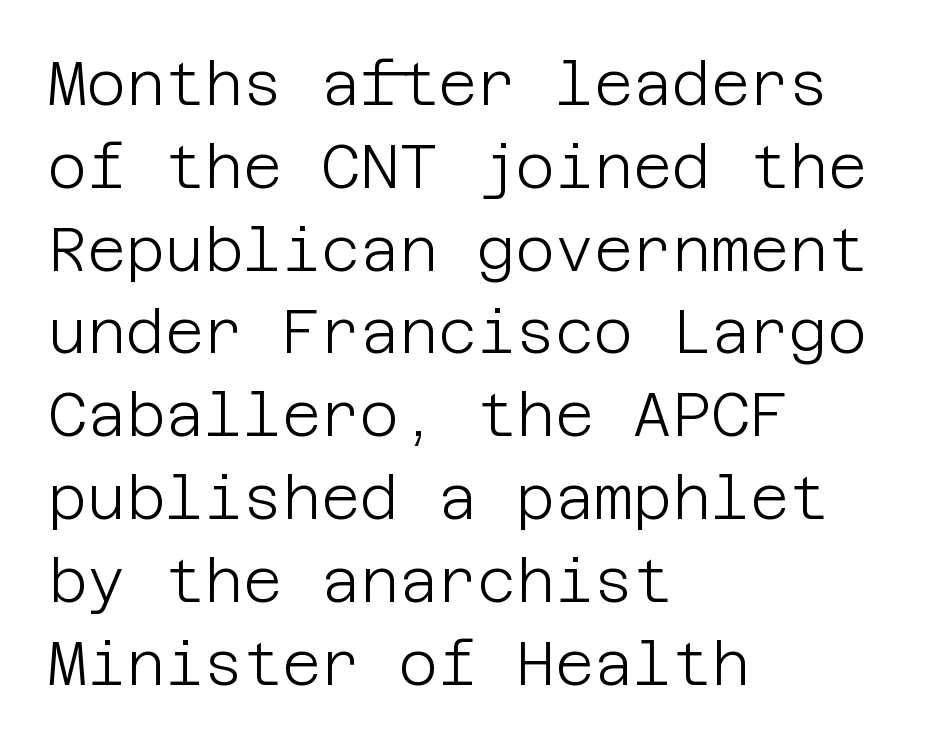
Classification — sans serif. Vertical spacing — default. The rendering keeps characters at their native spacing. The string is rendered with underlining switched off.
